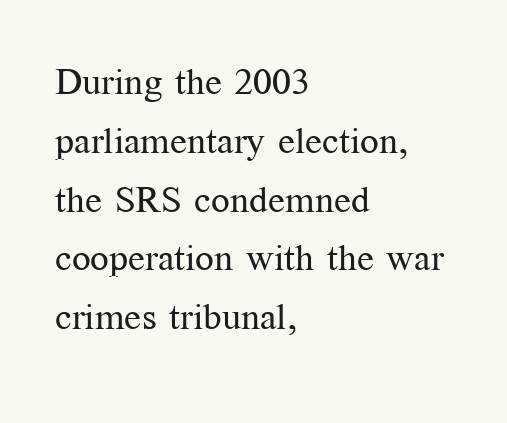
{"serif": "yes", "italic": "no", "bold": "no", "weight": "regular", "width": "normal", "stroke_contrast": "medium", "x_height": "medium", "monospaced": "no", "underline": "no", "align": "left", "line_spacing": "normal", "line_spacing_ratio": 1.59, "letter_spacing": "normal", "letter_spacing_em": 0.0, "glyph_px": 37}
